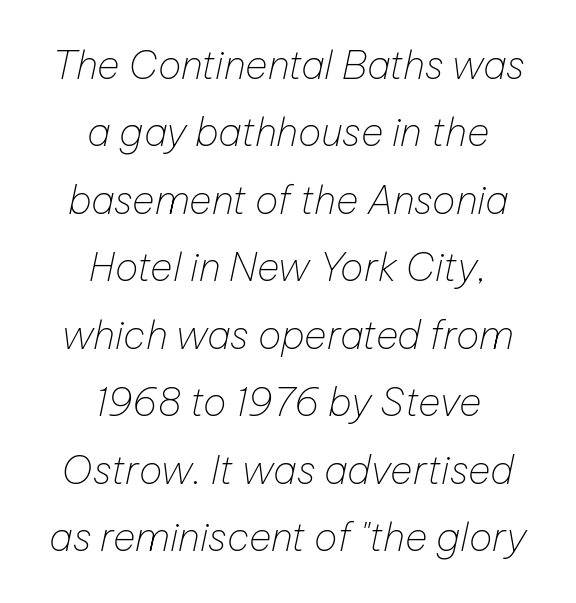
Each letter keeps its own natural width here, so spacing adapts to shape. Summary of weight: not heavy and not bold. An italicized treatment has been applied to the whole sample. Plain, unruled lines of type. Here the glyphs are tracked normally, forming tight word shapes. Centered paragraph, ragged on both sides.
